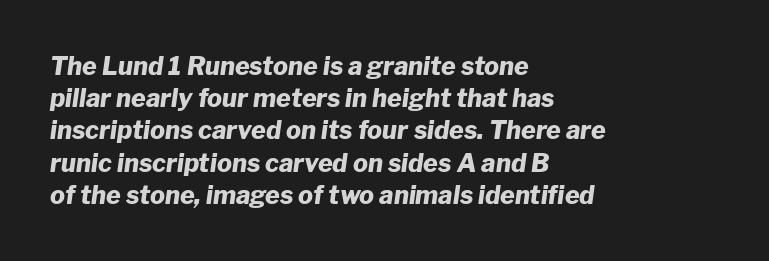
{"italic": "yes", "lean": "right", "slant_degrees": 8, "bold": "yes", "underline": "no", "align": "left", "line_spacing": "normal", "line_spacing_ratio": 1.29, "letter_spacing": "normal", "letter_spacing_em": 0.0, "glyph_px": 25}
